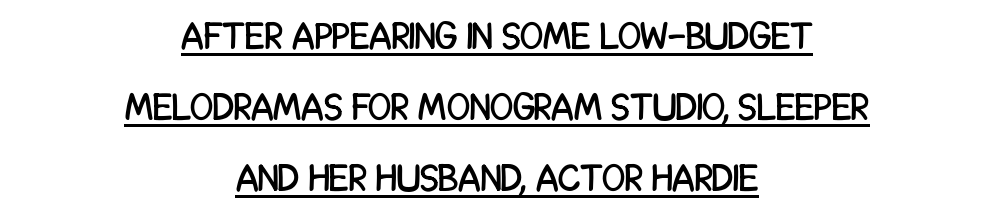
No italicization has been applied; the sample stays upright. Do the characters align in a grid? No, the font is proportional. Each word holds together tightly as a unit, with standard inter-letter gaps. Caption: lettering with a line underneath. These lines are centered, leaving both edges ragged.
